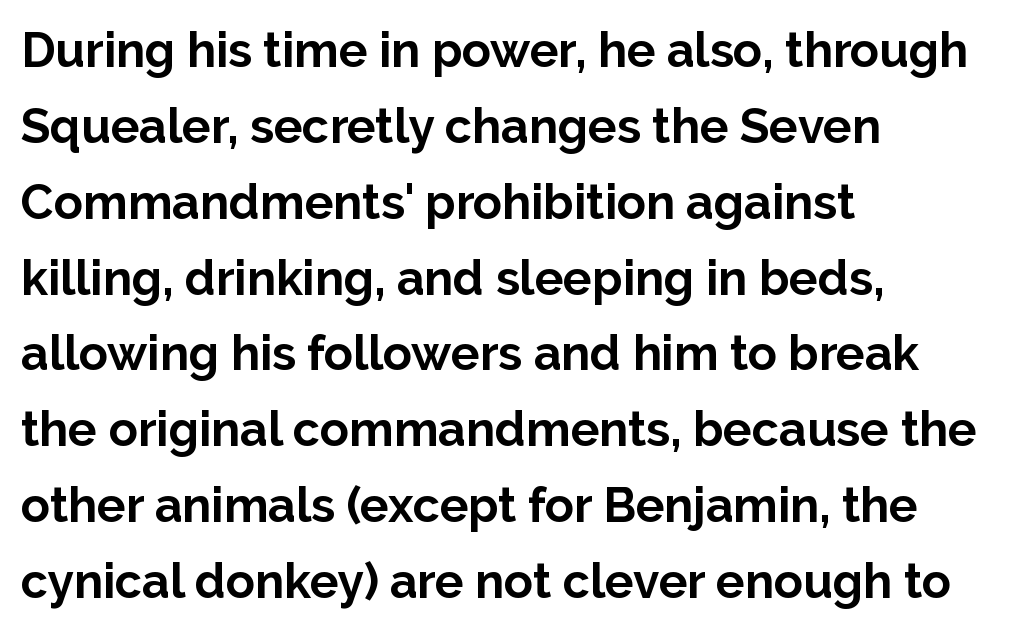
{"serif": "no", "italic": "no", "bold": "yes", "weight": "bold", "width": "normal", "stroke_contrast": "low", "x_height": "medium", "monospaced": "no", "underline": "no", "align": "left", "line_spacing": "normal", "line_spacing_ratio": 1.58, "letter_spacing": "normal", "letter_spacing_em": 0.0, "glyph_px": 48}
